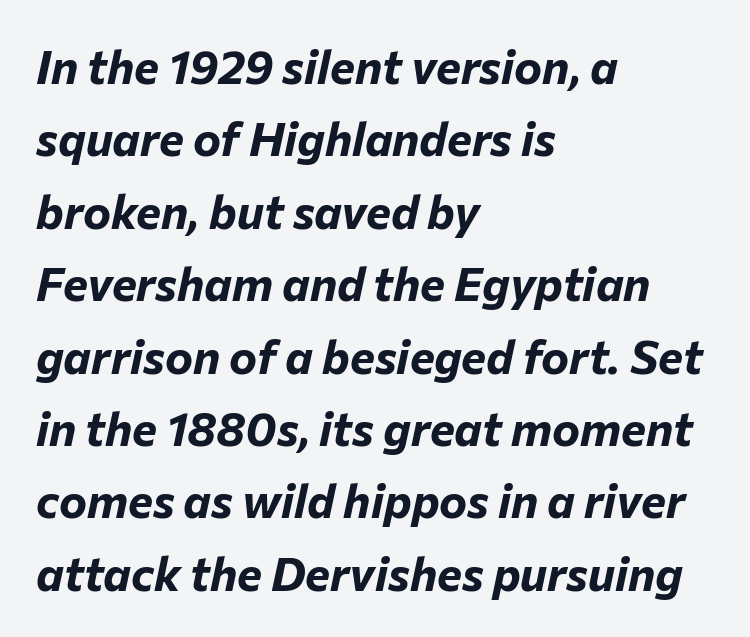
Q: Is the text bold? A: Yes.
Q: Is the text italic (slanted)? A: Yes, it leans right by about 12 degrees.
Q: Is the text underlined? A: No.
Q: How is the paragraph aligned? A: Left-aligned.
Q: Is the spacing between letters normal or unusually wide? A: Normal.
Q: Is the spacing between lines tight, normal or loose? A: Normal.
Q: Width (condensed, normal, or wide)? A: Normal.
Q: Stroke contrast? A: Low.
Q: x-height? A: Medium.
Q: Monospaced? A: No.
